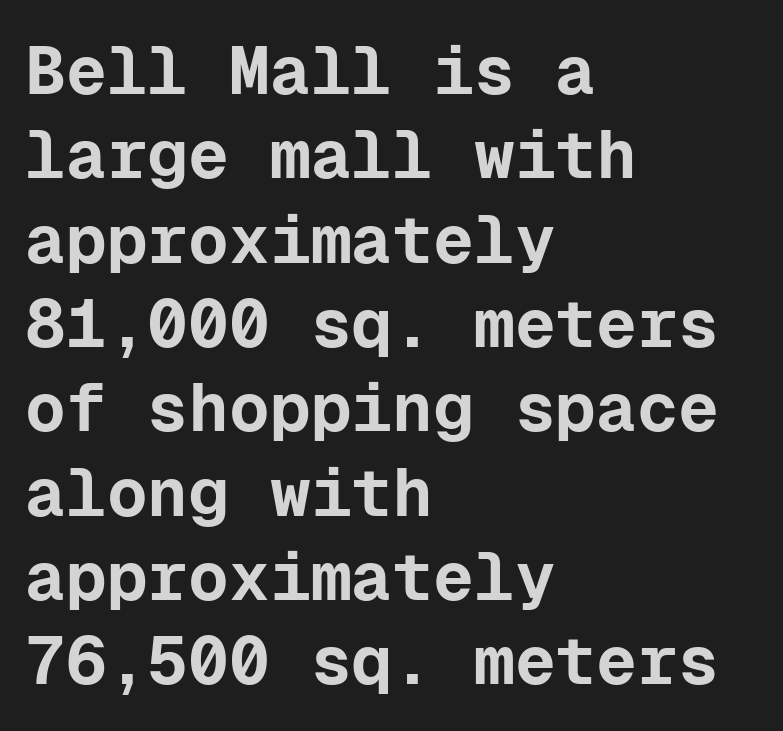
The image shows 68 px bold sans-serif type, upright, monospaced; set left-aligned, line spacing 1.24x, normal letter spacing, not underlined; low stroke contrast and a medium x-height.
